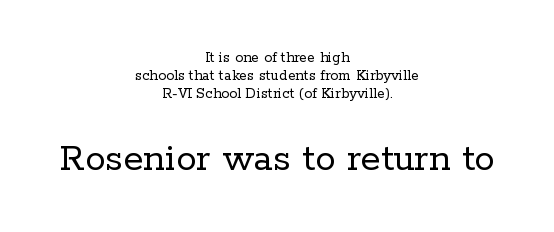
The image shows 41 px regular-weight serif type, upright; set centered, tight line spacing (1.14x), normal letter spacing, not underlined; the second (bottom) block is 2.56x larger; low stroke contrast and a medium x-height.
